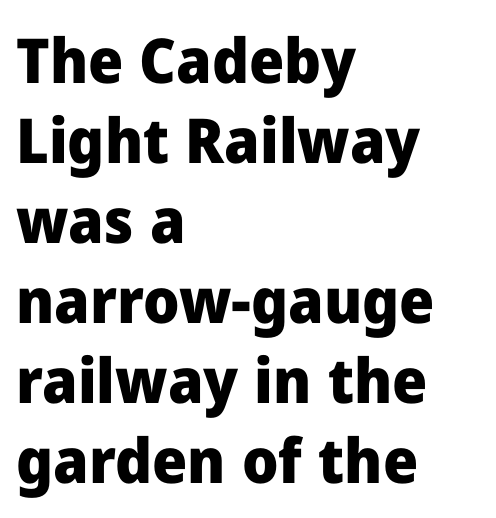
Whoever set this chose a conventional vertical rhythm. The gaps between neighbouring characters are ordinary and unremarkable. Which margin do the lines hug? The left one — the right edge is uneven. The face used here is a sans, in the tradition of grotesques and geometrics. Plain, unruled lines of type.
